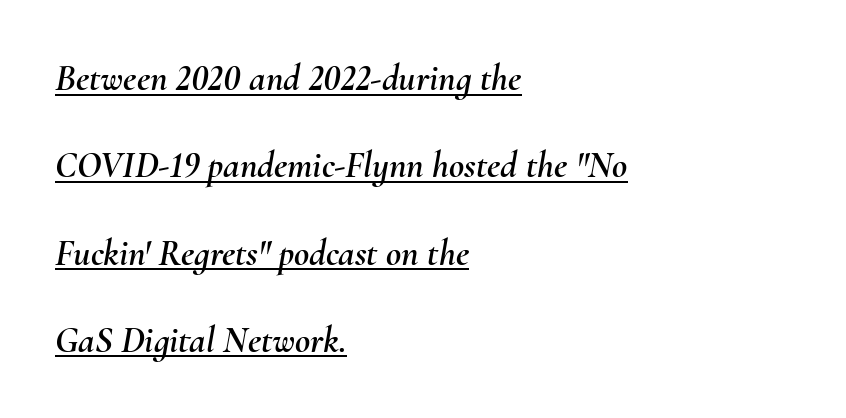
The image shows 37 px text type, italic (leaning right); set left-aligned, loose line spacing (2.36x), normal letter spacing, underlined; medium stroke contrast and a small x-height.
